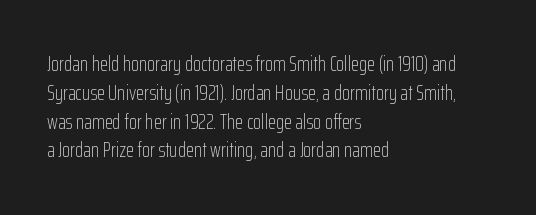
The image shows 21 px text type, upright; set left-aligned, normal line spacing (1.37x), normal letter spacing, not underlined.
